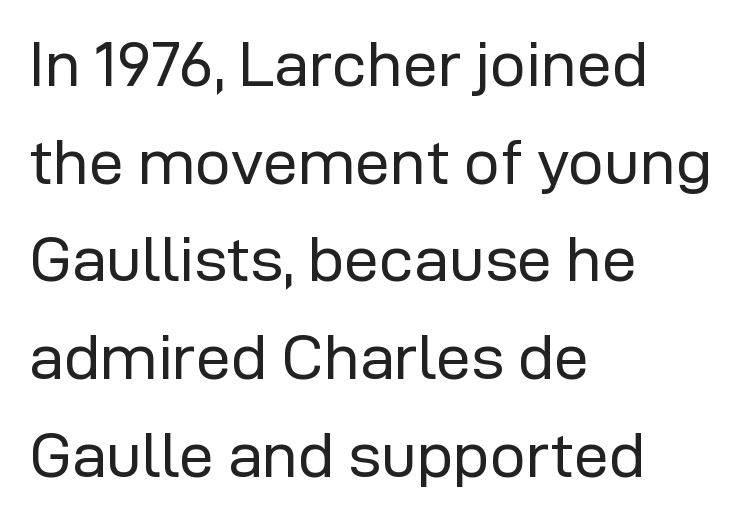
Letterform terminals end flat and unadorned throughout the passage. The gaps between neighbouring characters are ordinary and unremarkable. Unlike italic type, these characters show no tilt at all. Reading down the block, your eye returns to a fixed left position each line. The letterforms sit at book weight or below. A typesetter would call this proportional, since set widths differ per character.
